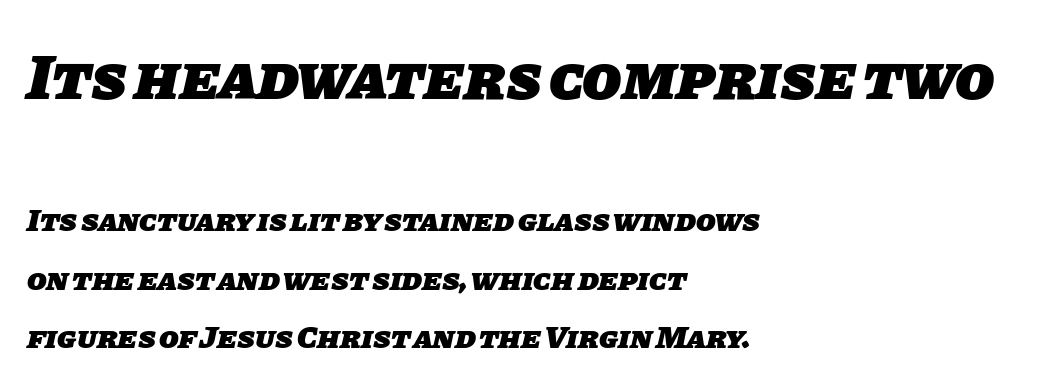
In CSS terms this would be text-align: left. What stands out about the letter spacing? Nothing — it is the standard amount. Letters rest on an invisible, unmarked baseline. Emphasis by weight is at full strength: bold.
